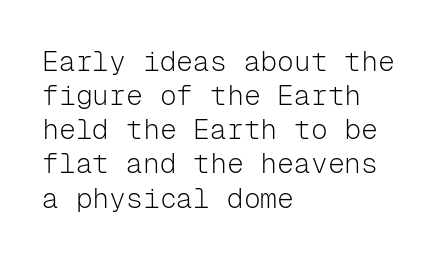
All the whitespace from short lines collects on the right. In terms of letterform style, serifs are entirely absent. The face used here is monospaced, like something from a code editor. Quick note: underline off. The typesetting does not lean heavy: it is not bold. The typography opts for an upright posture over an oblique one.
